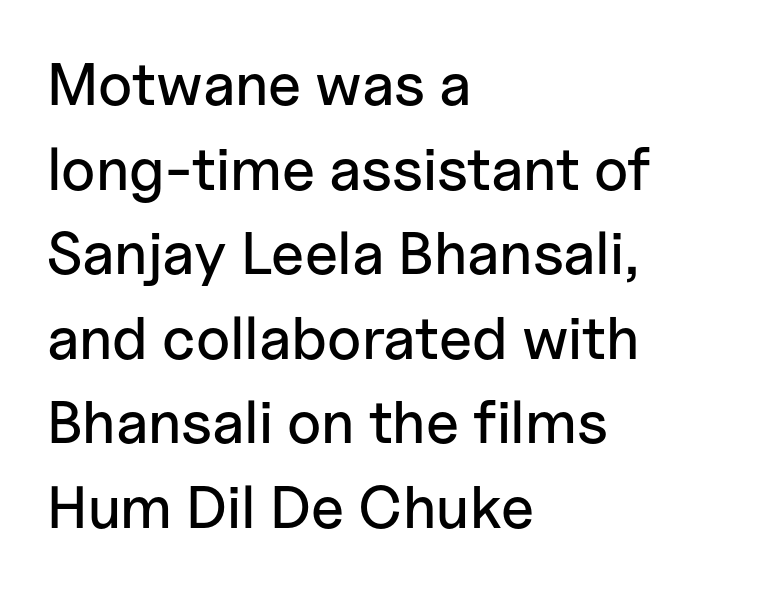
Each row of text sits above clean, open space. Inter-character spacing is left at the font's built-in metrics. Looks like regular typesetting: each glyph gets only the width it needs. Teacher's note: observe the even left margin — that is flush-left alignment.
